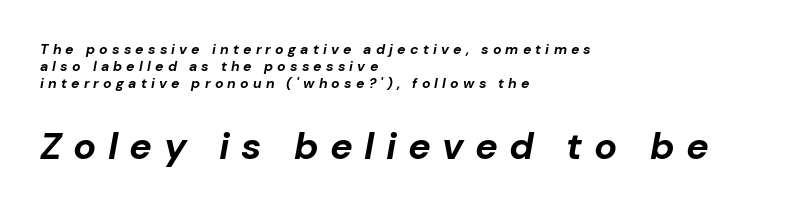
Q: Is the text bold? A: Yes.
Q: Is the text italic (slanted)? A: Yes, it leans right by about 10 degrees.
Q: Is the text underlined? A: No.
Q: How is the paragraph aligned? A: Left-aligned.
Q: Is the spacing between letters normal or unusually wide? A: Unusually wide.
Q: Which block of text is set in a larger size, the first (top) or the second (bottom)? A: The second (bottom) one.
Q: Width (condensed, normal, or wide)? A: Normal.
Q: Stroke contrast? A: Low.
Q: x-height? A: Medium.
Q: Monospaced? A: No.
